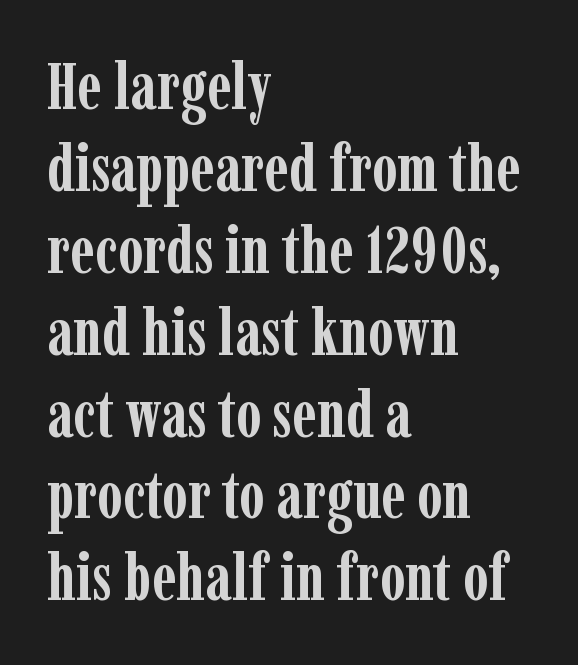
Every row of glyphs begins at an identical x-position on the left. Every character sits straight up, as roman type does. Each glyph is drawn with heavy, bold strokes. The font family rendered here belongs to the serif group. The passage shown has conventional tracking throughout.
